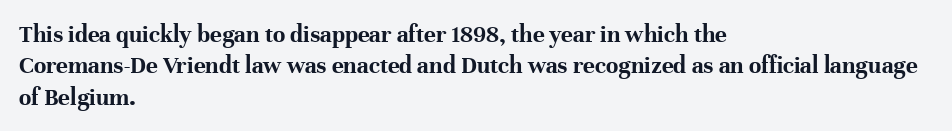
{"italic": "no", "bold": "yes", "underline": "no", "align": "left", "line_spacing": "normal", "line_spacing_ratio": 1.26, "letter_spacing": "normal", "letter_spacing_em": 0.0, "glyph_px": 25}
